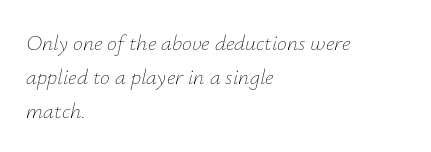
{"italic": "yes", "lean": "right", "slant_degrees": 12, "bold": "no", "underline": "no", "align": "left", "line_spacing": "normal", "line_spacing_ratio": 1.55, "letter_spacing": "normal", "letter_spacing_em": 0.0, "glyph_px": 22}
